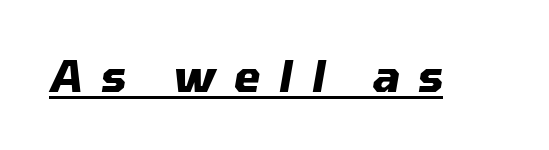
{"italic": "yes", "lean": "right", "slant_degrees": 10, "bold": "yes", "weight": "heavy", "width": "normal", "stroke_contrast": "medium", "x_height": "medium", "monospaced": "no", "underline": "yes", "letter_spacing": "wide", "letter_spacing_em": 0.43, "glyph_px": 43}
